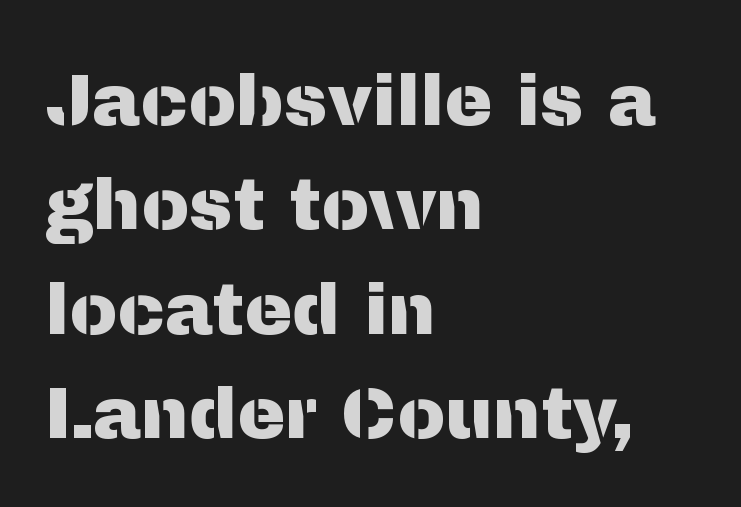
The image shows 72 px sans-serif type, upright; set left-aligned, normal line spacing (1.45x), normal letter spacing, not underlined; medium stroke contrast and a medium x-height.
